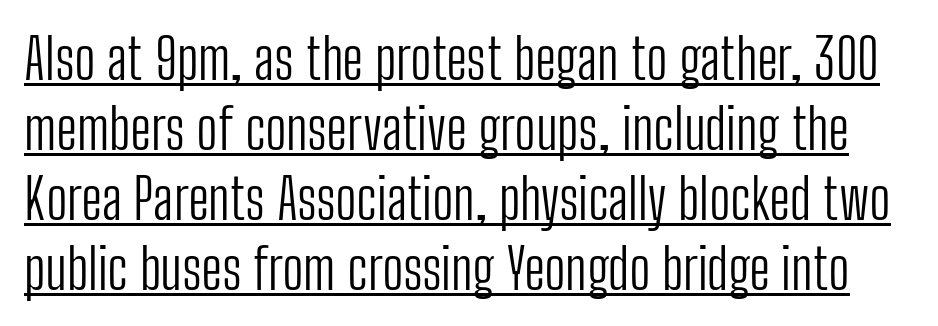
The image shows 56 px light, condensed sans-serif type, upright; set normal line spacing (1.25x), normal letter spacing, underlined; low stroke contrast and a medium x-height.
